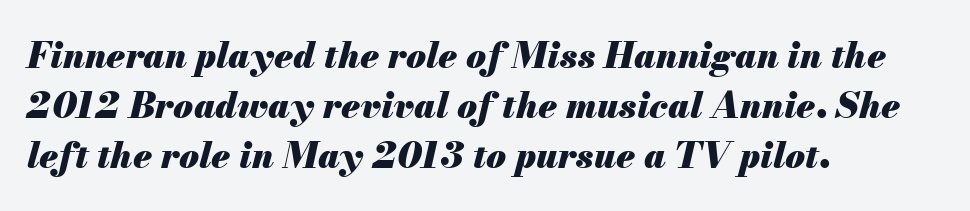
Q: Is the text bold? A: Yes.
Q: Is the text italic (slanted)? A: Yes, it leans right by about 13 degrees.
Q: Is the text underlined? A: No.
Q: How is the paragraph aligned? A: Left-aligned.
Q: Is the spacing between letters normal or unusually wide? A: Normal.
Q: Is the spacing between lines tight, normal or loose? A: Normal.
Q: Width (condensed, normal, or wide)? A: Normal.
Q: Stroke contrast? A: Medium.
Q: x-height? A: Small.
Q: Monospaced? A: No.
